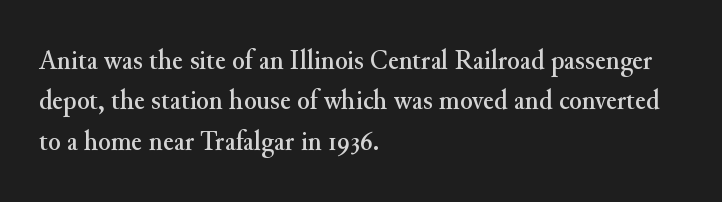
The image shows 29 px serif type, upright; set left-aligned, normal line spacing (1.39x), normal letter spacing, not underlined; medium stroke contrast and a small x-height.
